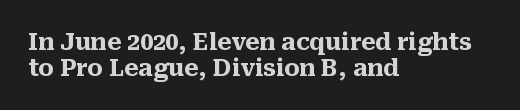
All the whitespace from short lines collects on the right. The horizontal fit of the characters is conventional and even. Unlike italic type, these characters show no tilt at all. Quick note: underline off. Notice how descenders almost collide with the ascenders below — that's tight leading. Is the type bold? Yes — the strokes are clearly thick and heavy.
